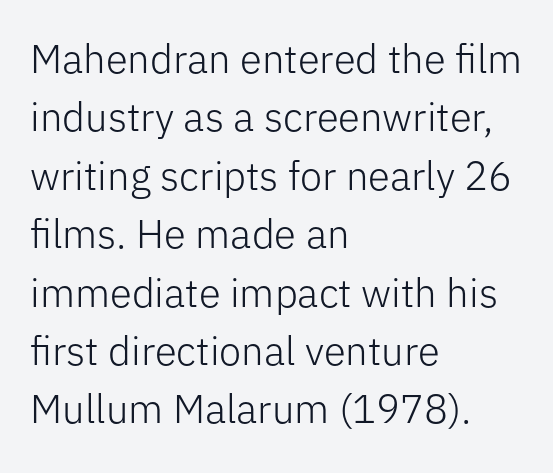
Q: Is the text bold? A: No.
Q: Is the text italic (slanted)? A: No, it is upright.
Q: Is the typeface a serif or a sans-serif typeface? A: Sans-serif.
Q: Is the text underlined? A: No.
Q: How is the paragraph aligned? A: Left-aligned.
Q: Is the spacing between letters normal or unusually wide? A: Normal.
Q: Is the spacing between lines tight, normal or loose? A: Normal.
Q: Width (condensed, normal, or wide)? A: Normal.
Q: Stroke contrast? A: Low.
Q: x-height? A: Medium.
Q: Monospaced? A: No.
